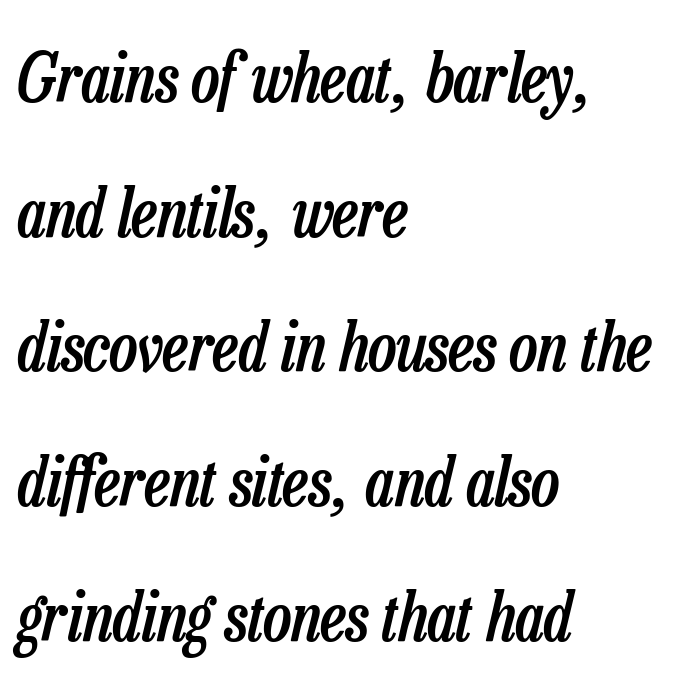
Q: Is the text bold? A: Semi-bold.
Q: Is the text italic (slanted)? A: Yes, it leans right by about 13 degrees.
Q: Is the text underlined? A: No.
Q: How is the paragraph aligned? A: Left-aligned.
Q: Is the spacing between letters normal or unusually wide? A: Normal.
Q: Is the spacing between lines tight, normal or loose? A: Loose.
Q: Width (condensed, normal, or wide)? A: Condensed.
Q: Stroke contrast? A: Low.
Q: x-height? A: Medium.
Q: Monospaced? A: No.
